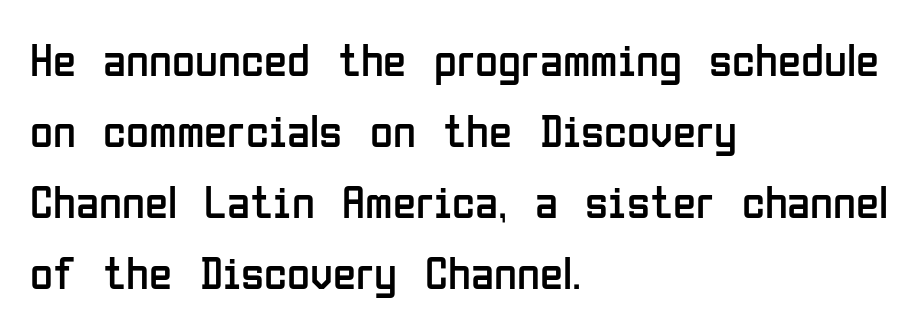
Q: Is the text bold? A: No.
Q: Is the text italic (slanted)? A: No, it is upright.
Q: Is the typeface a serif or a sans-serif typeface? A: Sans-serif.
Q: Is the text underlined? A: No.
Q: How is the paragraph aligned? A: Left-aligned.
Q: Is the spacing between letters normal or unusually wide? A: Normal.
Q: Is the spacing between lines tight, normal or loose? A: Normal.
Q: Width (condensed, normal, or wide)? A: Condensed.
Q: Stroke contrast? A: Low.
Q: x-height? A: Medium.
Q: Monospaced? A: No.
